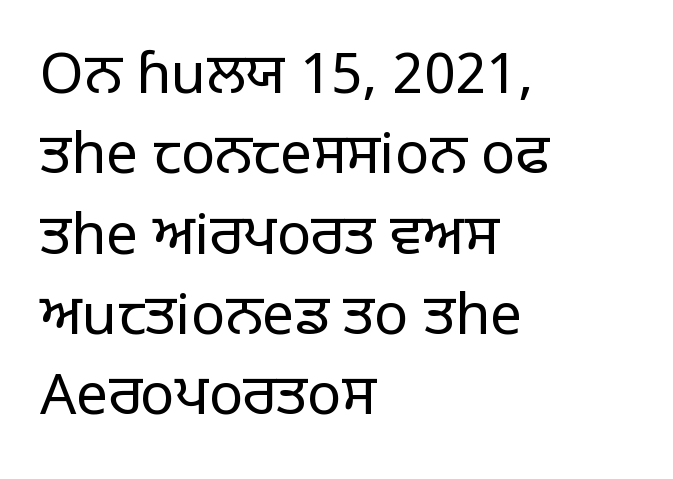
Q: Is the text bold? A: No.
Q: Is the text italic (slanted)? A: No, it is upright.
Q: Is the typeface a serif or a sans-serif typeface? A: Sans-serif.
Q: Is the text underlined? A: No.
Q: How is the paragraph aligned? A: Left-aligned.
Q: Is the spacing between letters normal or unusually wide? A: Normal.
Q: Is the spacing between lines tight, normal or loose? A: Normal.
Q: Width (condensed, normal, or wide)? A: Normal.
Q: Stroke contrast? A: Low.
Q: x-height? A: Large.
Q: Monospaced? A: No.
